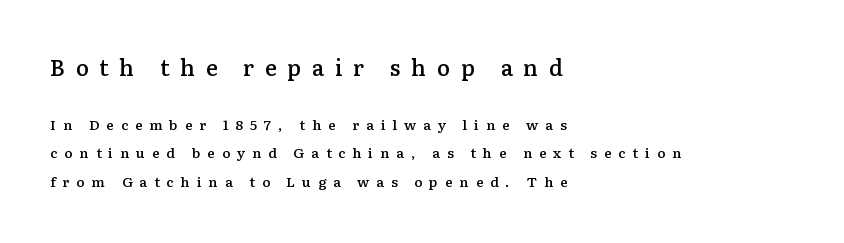
Q: Is the text bold? A: Semi-bold.
Q: Is the text italic (slanted)? A: No, it is upright.
Q: Is the text underlined? A: No.
Q: How is the paragraph aligned? A: Left-aligned.
Q: Is the spacing between letters normal or unusually wide? A: Unusually wide.
Q: Is the spacing between lines tight, normal or loose? A: Loose.
Q: Which block of text is set in a larger size, the first (top) or the second (bottom)? A: The first (top) one.
